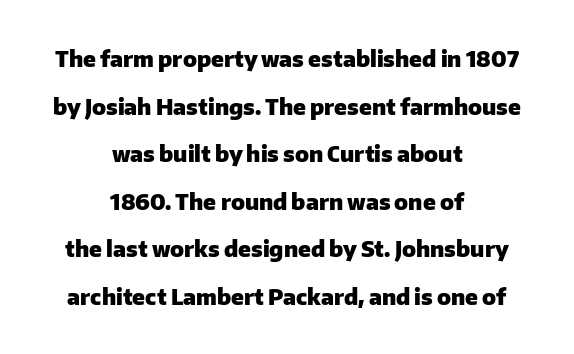
Quick note: underline off. The letters sit at their default tracking, neither squeezed nor spread. This sample uses an upright cut, with every glyph sitting square on the baseline. This sample trades compactness for vertical openness between lines. A centered setting, common on invitations and titles, is used for this passage.
